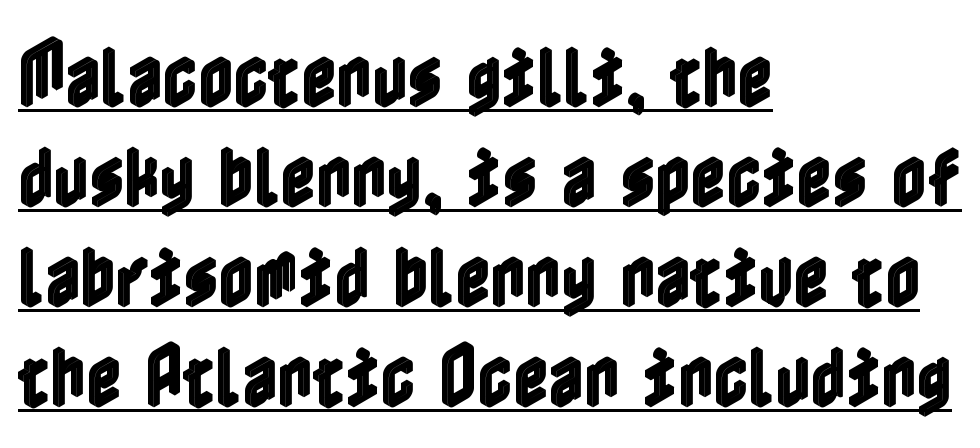
Q: Is the text italic (slanted)? A: No, it is upright.
Q: Is the text underlined? A: Yes.
Q: How is the paragraph aligned? A: Left-aligned.
Q: Is the spacing between letters normal or unusually wide? A: Normal.
Q: Is the spacing between lines tight, normal or loose? A: Normal.
Q: Width (condensed, normal, or wide)? A: Condensed.
Q: x-height? A: Medium.
